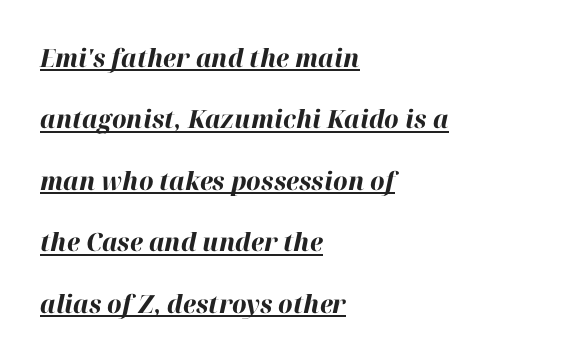
Style check: oblique. These lines keep a tight, regular rhythm from letter to letter. Honestly, the rows look like they've been pulled way apart. Students, observe the line beneath the letters — that is underlining.
